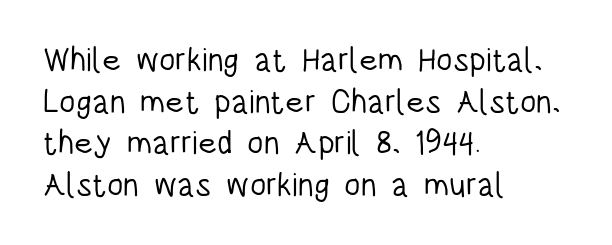
The passage shown is typeset with a sans-serif family. These lines keep a tight, regular rhythm from letter to letter. Regarding leading, the lines here are spaced in the standard way. The letters advance in unequal steps, a hallmark of proportional type.
